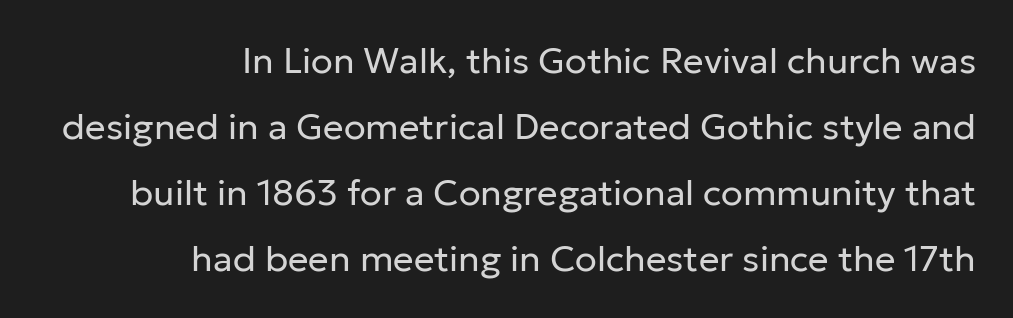
{"serif": "no", "italic": "no", "bold": "no", "weight": "regular", "width": "normal", "stroke_contrast": "low", "x_height": "medium", "monospaced": "no", "underline": "no", "align": "right", "line_spacing_ratio": 1.83, "letter_spacing": "normal", "letter_spacing_em": 0.0, "glyph_px": 36}
